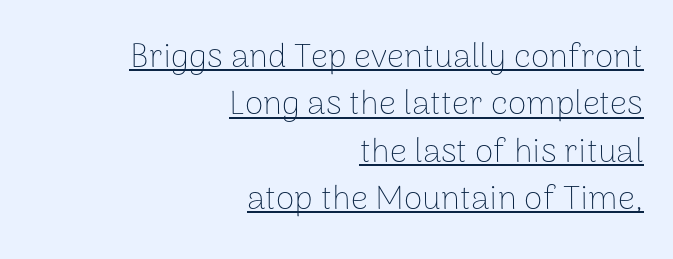
The image shows 34 px thin sans-serif type, upright; set right-aligned, normal line spacing (1.39x), normal letter spacing, underlined; low stroke contrast and a medium x-height.
